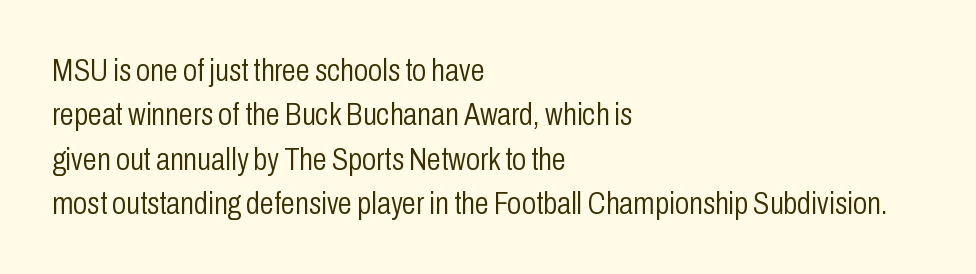
Q: Is the text bold? A: No.
Q: Is the text italic (slanted)? A: No, it is upright.
Q: Is the typeface a serif or a sans-serif typeface? A: Sans-serif.
Q: Is the text underlined? A: No.
Q: How is the paragraph aligned? A: Left-aligned.
Q: Is the spacing between letters normal or unusually wide? A: Normal.
Q: Is the spacing between lines tight, normal or loose? A: Normal.
Q: Width (condensed, normal, or wide)? A: Condensed.
Q: Stroke contrast? A: Low.
Q: x-height? A: Medium.
Q: Monospaced? A: No.
